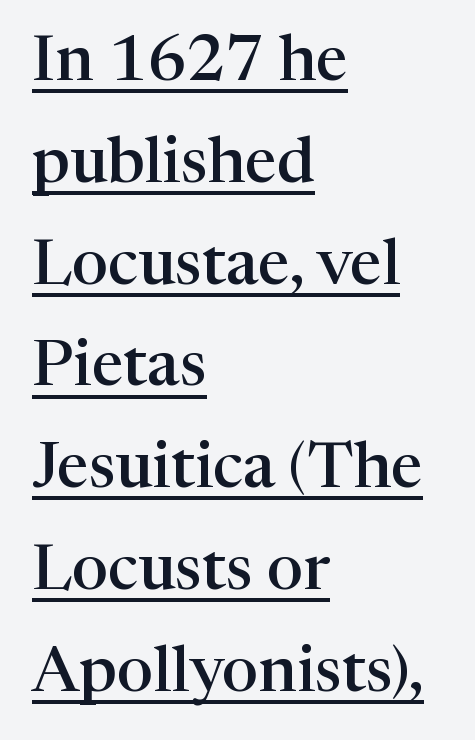
Q: Is the text bold? A: Semi-bold.
Q: Is the text italic (slanted)? A: No, it is upright.
Q: Is the typeface a serif or a sans-serif typeface? A: Serif.
Q: Is the text underlined? A: Yes.
Q: How is the paragraph aligned? A: Left-aligned.
Q: Is the spacing between letters normal or unusually wide? A: Normal.
Q: Is the spacing between lines tight, normal or loose? A: Normal.
Q: Width (condensed, normal, or wide)? A: Normal.
Q: Stroke contrast? A: High.
Q: x-height? A: Medium.
Q: Monospaced? A: No.
